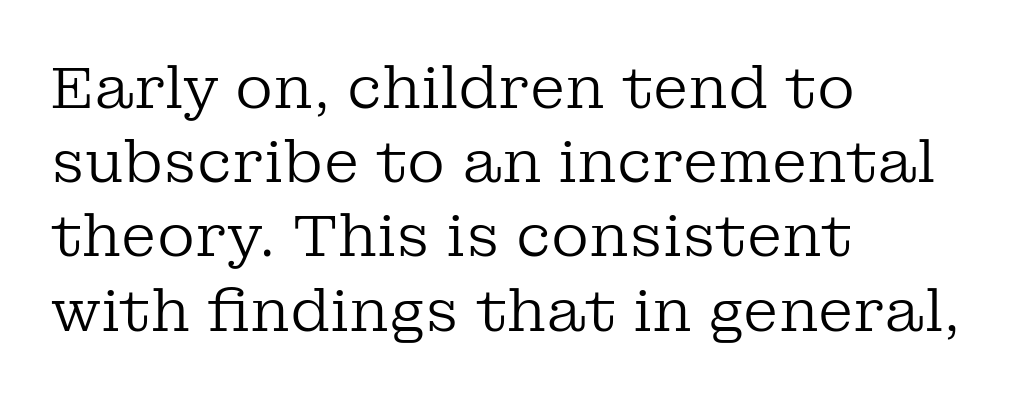
Here the designer chose a conventional face with non-uniform glyph widths. The glyphs in this specimen are seriffed. The letters sit at their default tracking, neither squeezed nor spread. Weight class: somewhere from thin through regular. Each line starts at the same left margin while the right side varies. Descenders are the only things crossing below the line.
